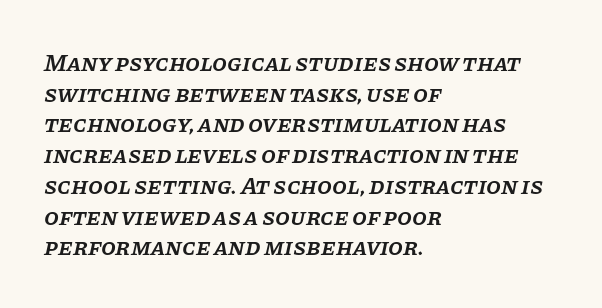
The image shows 24 px text type, italic (leaning right); set left-aligned, normal line spacing (1.28x), normal letter spacing, not underlined.
